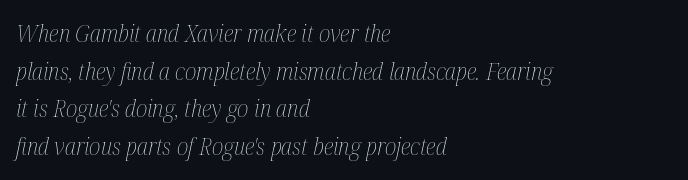
{"italic": "yes", "lean": "right", "slant_degrees": 12, "bold": "no", "underline": "no", "align": "left", "line_spacing": "normal", "line_spacing_ratio": 1.57, "letter_spacing": "normal", "letter_spacing_em": 0.0, "glyph_px": 24}
